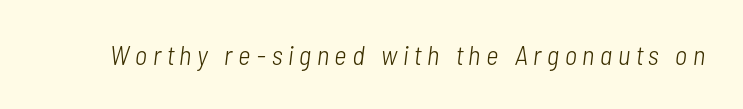
The image shows 27 px text type, italic (leaning right); set unusually wide letter spacing (+0.21 em), not underlined.
